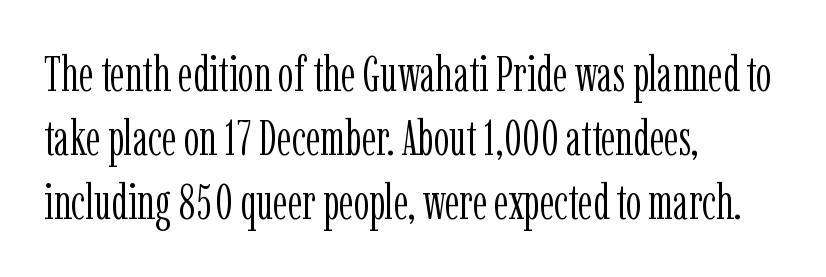
Q: Is the text bold? A: No.
Q: Is the text italic (slanted)? A: No, it is upright.
Q: Is the typeface a serif or a sans-serif typeface? A: Serif.
Q: Is the text underlined? A: No.
Q: How is the paragraph aligned? A: Left-aligned.
Q: Is the spacing between letters normal or unusually wide? A: Normal.
Q: Is the spacing between lines tight, normal or loose? A: Normal.
Q: Width (condensed, normal, or wide)? A: Condensed.
Q: Stroke contrast? A: Low.
Q: x-height? A: Medium.
Q: Monospaced? A: No.
